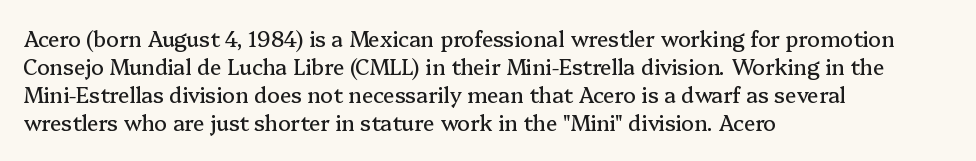
{"italic": "no", "underline": "no", "align": "left", "line_spacing": "normal", "line_spacing_ratio": 1.34, "letter_spacing": "normal", "letter_spacing_em": 0.0, "glyph_px": 21}
